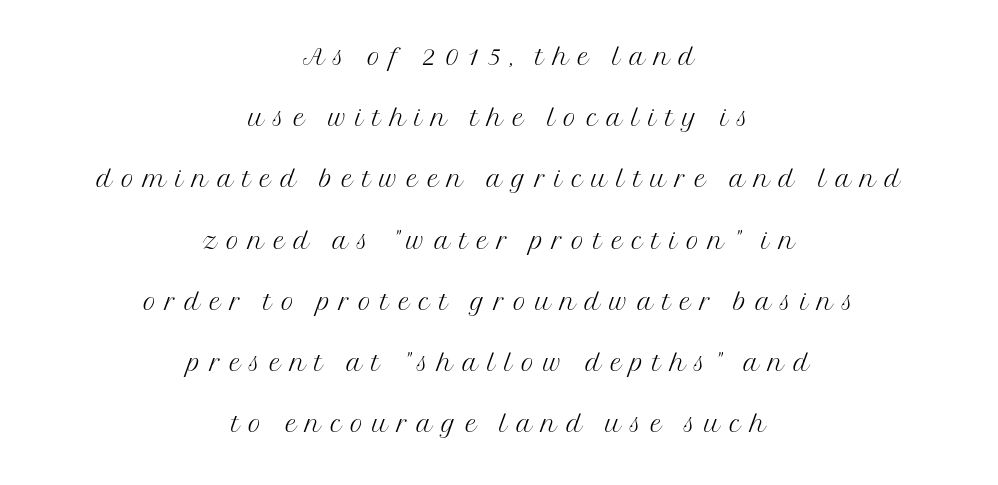
Q: Is the text bold? A: No.
Q: Is the text italic (slanted)? A: Yes.
Q: Is the typeface a serif or a sans-serif typeface? A: Serif.
Q: Is the text underlined? A: No.
Q: How is the paragraph aligned? A: Centered.
Q: Is the spacing between letters normal or unusually wide? A: Unusually wide.
Q: Width (condensed, normal, or wide)? A: Normal.
Q: Stroke contrast? A: Medium.
Q: x-height? A: Medium.
Q: Monospaced? A: No.
